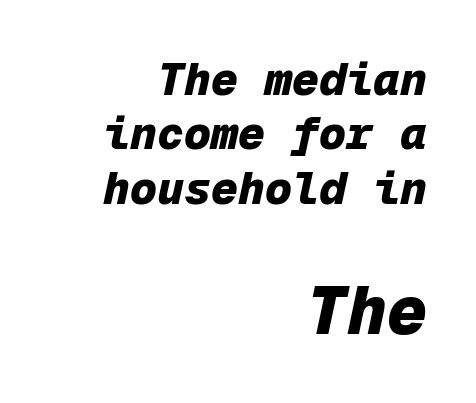
Q: Is the text bold? A: Yes.
Q: Is the text italic (slanted)? A: Yes, it leans right by about 12 degrees.
Q: Is the text underlined? A: No.
Q: How is the paragraph aligned? A: Right-aligned.
Q: Is the spacing between letters normal or unusually wide? A: Normal.
Q: Which block of text is set in a larger size, the first (top) or the second (bottom)? A: The second (bottom) one.
Q: Width (condensed, normal, or wide)? A: Normal.
Q: Stroke contrast? A: Low.
Q: x-height? A: Medium.
Q: Monospaced? A: Yes.
